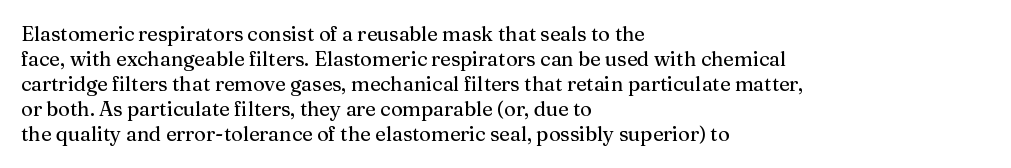
The image shows 20 px text type, upright; set left-aligned, normal line spacing (1.25x), normal letter spacing, not underlined.
